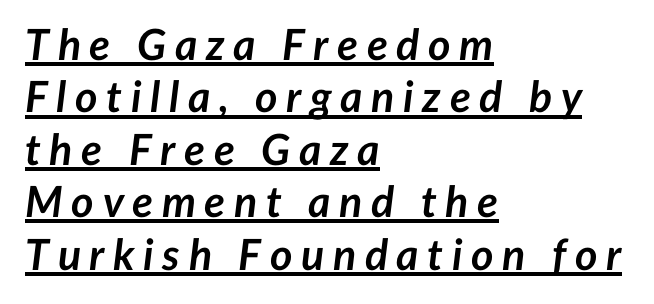
The image shows 43 px semibold type, italic (leaning right); set left-aligned, line spacing 1.22x, unusually wide letter spacing (+0.2 em), underlined; low stroke contrast and a medium x-height.
